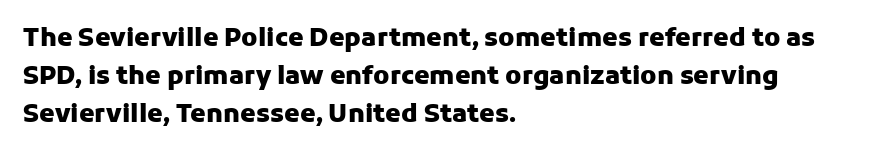
Q: Is the text bold? A: Yes.
Q: Is the text italic (slanted)? A: No, it is upright.
Q: Is the text underlined? A: No.
Q: How is the paragraph aligned? A: Left-aligned.
Q: Is the spacing between letters normal or unusually wide? A: Normal.
Q: Is the spacing between lines tight, normal or loose? A: Normal.
